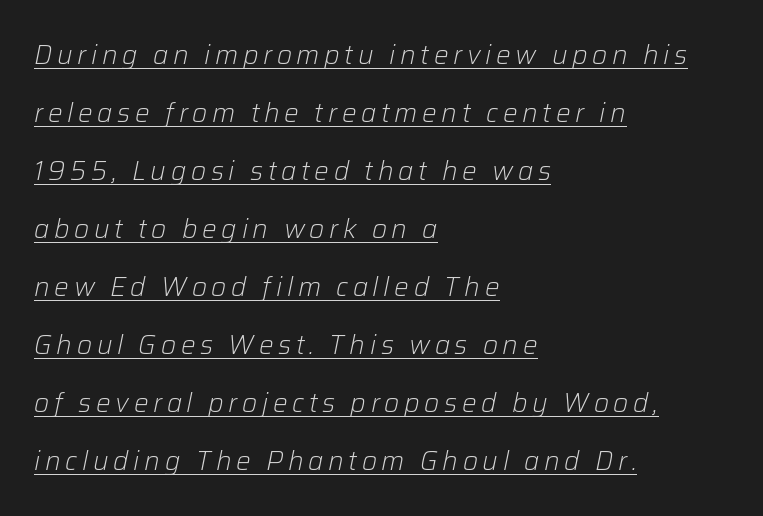
The image shows 26 px text type, italic (leaning right); set left-aligned, loose line spacing (2.23x), underlined.
